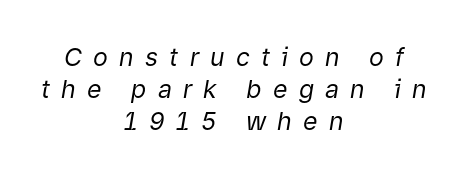
Decoration check: the copy has no underline. Students, observe: this is what conventionally led text looks like. These lines were composed using italics. This sample uses expanded letter spacing, leaving extra air between glyphs. The characters are drawn with everyday or finer stroke widths. Alignment: centered.
